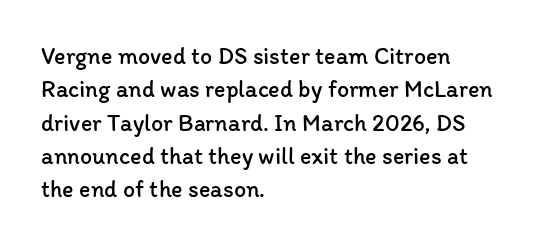
Q: Is the text bold? A: No.
Q: Is the text italic (slanted)? A: No, it is upright.
Q: Is the text underlined? A: No.
Q: How is the paragraph aligned? A: Left-aligned.
Q: Is the spacing between letters normal or unusually wide? A: Normal.
Q: Is the spacing between lines tight, normal or loose? A: Normal.
